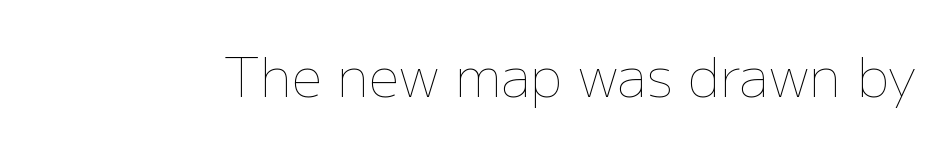
{"italic": "no", "bold": "no", "weight": "thin", "width": "normal", "stroke_contrast": "low", "x_height": "medium", "monospaced": "no", "underline": "no", "letter_spacing": "normal", "letter_spacing_em": 0.0, "glyph_px": 54}
